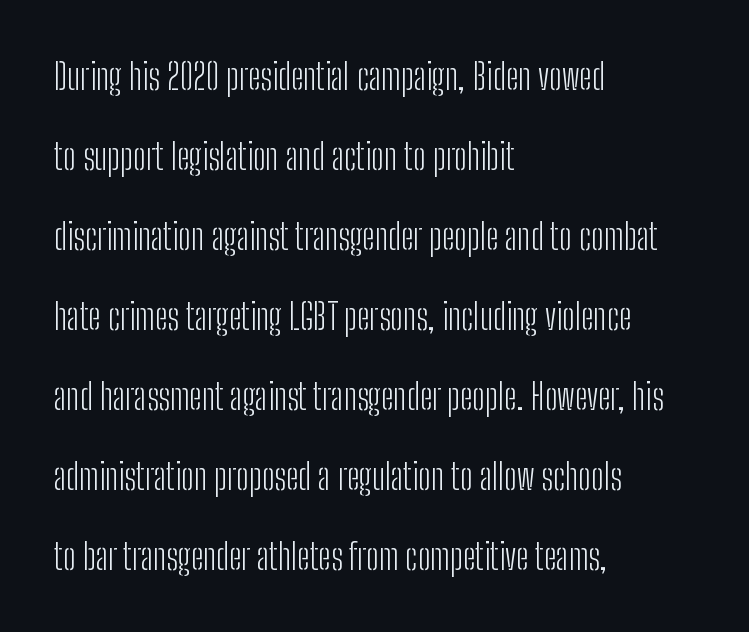
Q: Is the text bold? A: No.
Q: Is the text italic (slanted)? A: No, it is upright.
Q: Is the typeface a serif or a sans-serif typeface? A: Sans-serif.
Q: Is the text underlined? A: No.
Q: How is the paragraph aligned? A: Left-aligned.
Q: Is the spacing between letters normal or unusually wide? A: Normal.
Q: Is the spacing between lines tight, normal or loose? A: Loose.
Q: Width (condensed, normal, or wide)? A: Condensed.
Q: Stroke contrast? A: Low.
Q: x-height? A: Medium.
Q: Monospaced? A: No.
